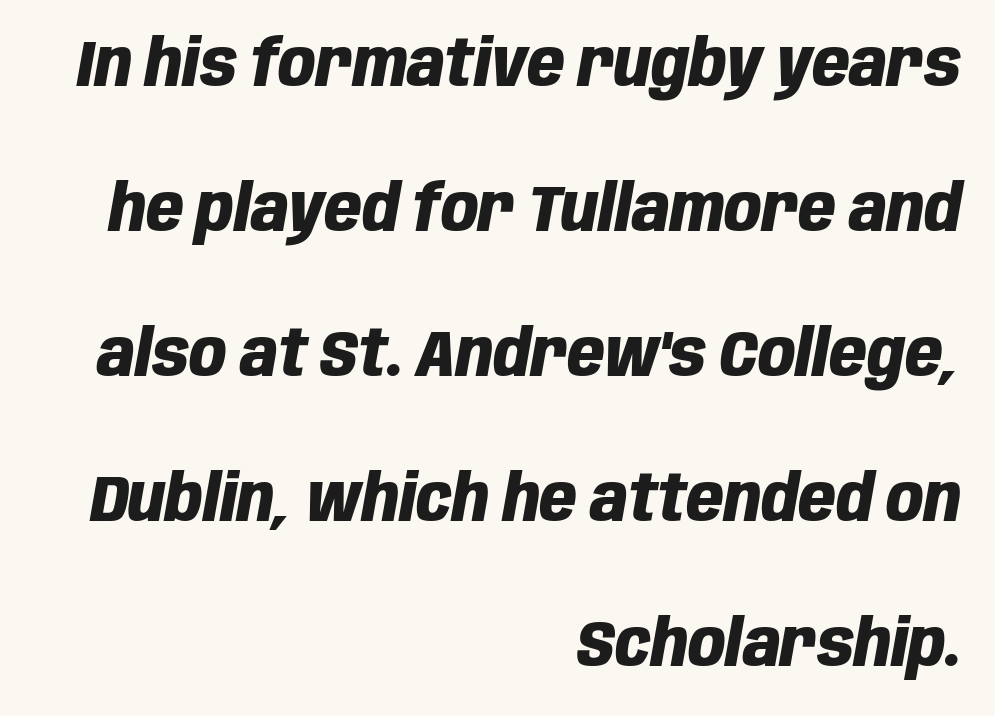
The image shows 65 px heavy, condensed type, italic (leaning right); set right-aligned, loose line spacing (2.23x), normal letter spacing, not underlined; low stroke contrast and a large x-height.
